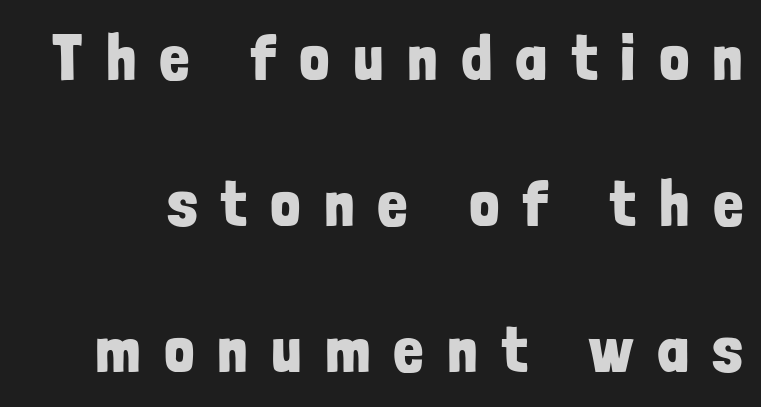
The image shows 64 px bold, condensed sans-serif type, upright; set loose line spacing (2.28x), unusually wide letter spacing (+0.39 em), not underlined; low stroke contrast and a medium x-height.
